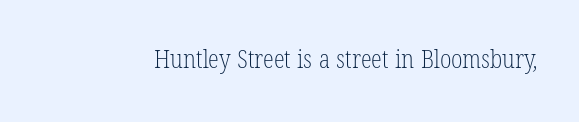
Q: Is the text bold? A: No.
Q: Is the text underlined? A: No.
Q: Is the spacing between letters normal or unusually wide? A: Normal.
